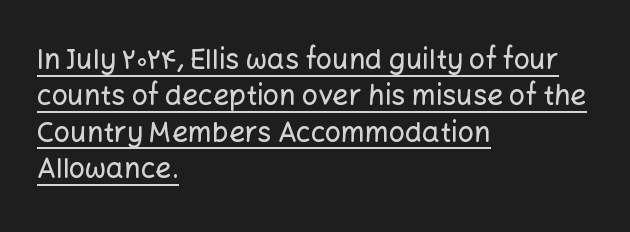
Q: Is the text italic (slanted)? A: No, it is upright.
Q: Is the typeface a serif or a sans-serif typeface? A: Sans-serif.
Q: Is the text underlined? A: Yes.
Q: How is the paragraph aligned? A: Left-aligned.
Q: Is the spacing between letters normal or unusually wide? A: Normal.
Q: Is the spacing between lines tight, normal or loose? A: Normal.
Q: Width (condensed, normal, or wide)? A: Normal.
Q: Stroke contrast? A: Low.
Q: x-height? A: Medium.
Q: Monospaced? A: No.
